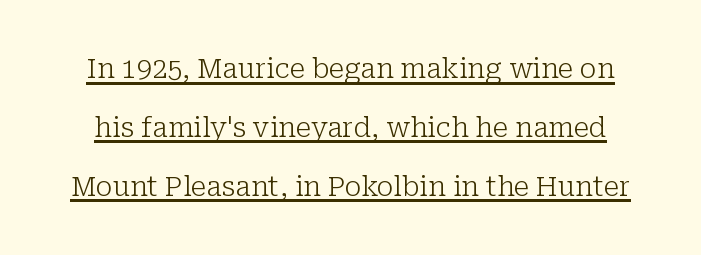
Tracking value appears to be zero — textbook default spacing. Stroke mass is kept to a normal reading level or below. Italic: no, the glyphs are upright roman. Loosely led — the rows are spread out.
